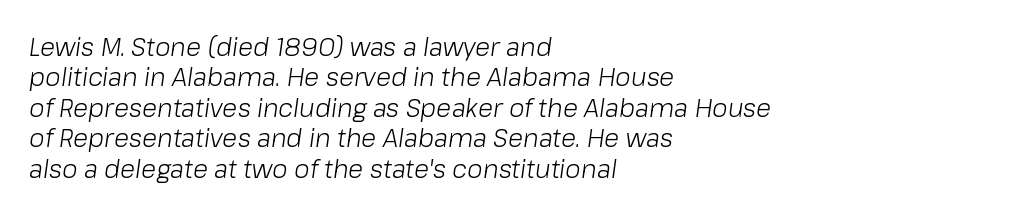
Line starts are locked; line ends wander. This sample uses an oblique cut, with every glyph tilted off the vertical. How are the letters spaced? Ordinarily, with no added tracking. Check the space under the baseline: it is left empty.
